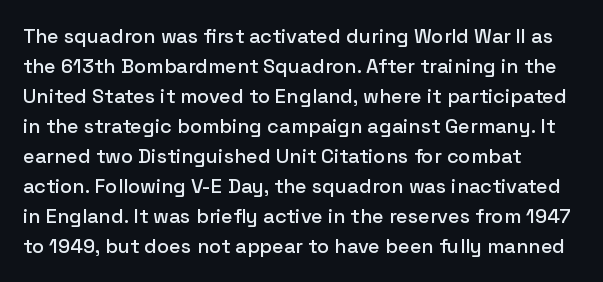
The image shows 20 px text type, upright; set left-aligned, normal line spacing (1.5x), normal letter spacing, not underlined.
